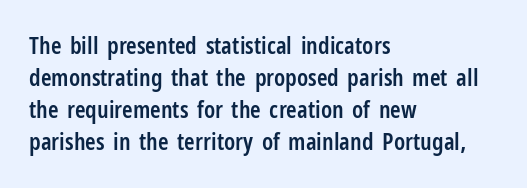
The image shows 24 px text type, upright; set left-aligned, normal line spacing (1.34x), normal letter spacing, not underlined.
